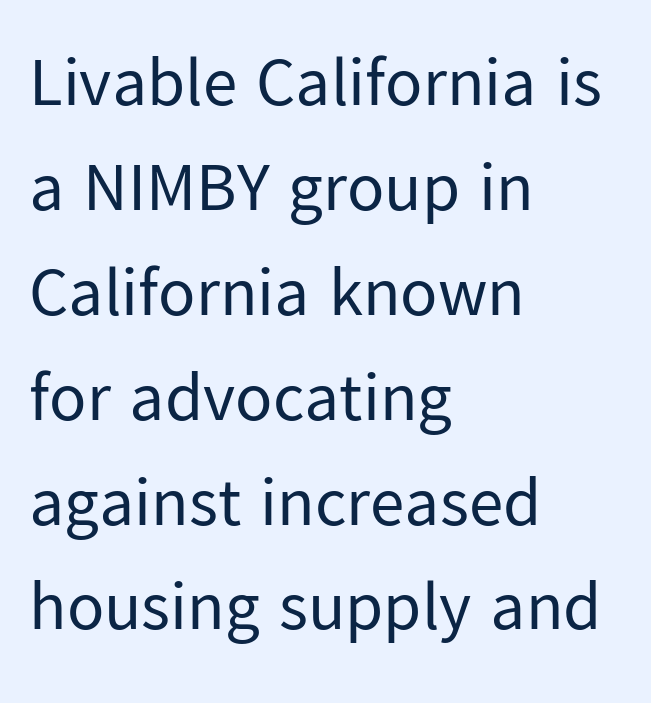
Typeset ragged right — the left edge is the straight one. A typesetter would call this proportional, since set widths differ per character. Do the letters lean? They stand straight. The words here are not underlined. These glyphs show unthickened strokes, regular width or finer.
